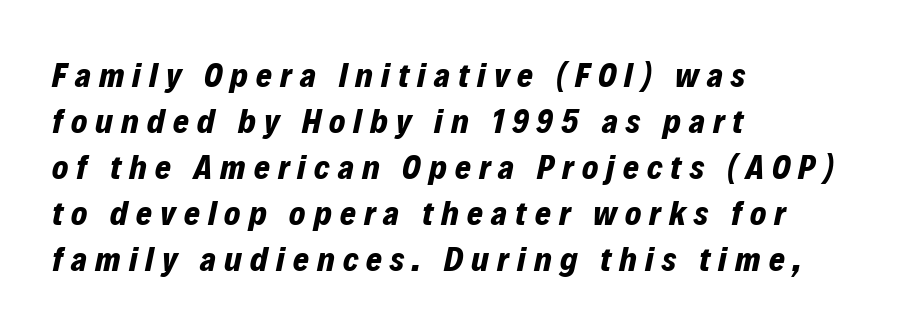
{"italic": "yes", "lean": "right", "slant_degrees": 12, "bold": "yes", "weight": "bold", "width": "normal", "stroke_contrast": "low", "x_height": "medium", "monospaced": "no", "underline": "no", "align": "left", "line_spacing": "normal", "line_spacing_ratio": 1.35, "letter_spacing": "wide", "letter_spacing_em": 0.24, "glyph_px": 34}
